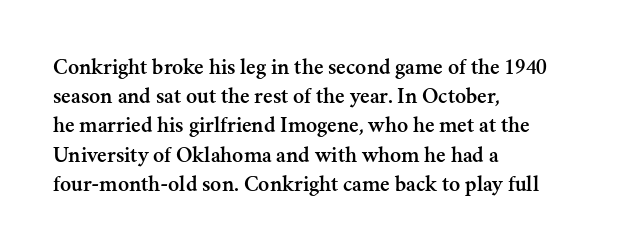
Q: Is the text italic (slanted)? A: No, it is upright.
Q: Is the text underlined? A: No.
Q: How is the paragraph aligned? A: Left-aligned.
Q: Is the spacing between letters normal or unusually wide? A: Normal.
Q: Is the spacing between lines tight, normal or loose? A: Normal.
